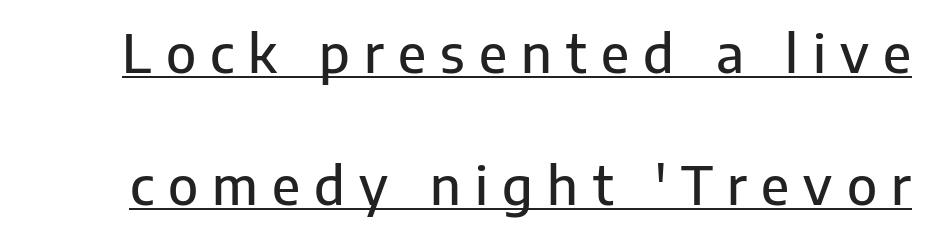
A typesetter would call this proportional, since set widths differ per character. Is the letter spacing exaggerated? Yes — the characters are pushed far apart. The rendering uses the underline text-decoration. You can tell from the bare stems that sans-serif type was used. Does the lettering tilt? It doesn't — this is upright. Regarding leading, the lines here are spaced well apart.
